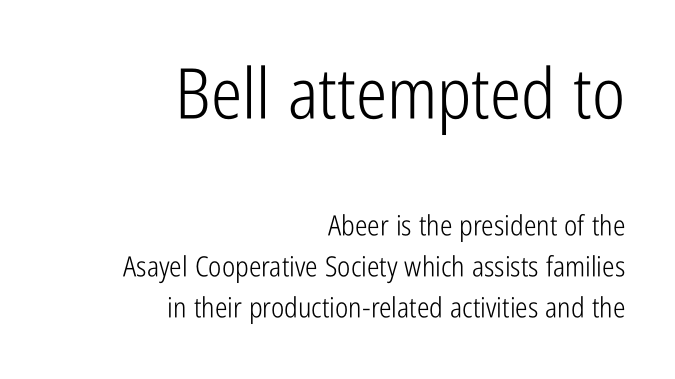
The image shows 70 px light, condensed sans-serif type, upright; set right-aligned, normal line spacing (1.46x), normal letter spacing, not underlined; the first (top) block is 2.5x larger; low stroke contrast and a medium x-height.
